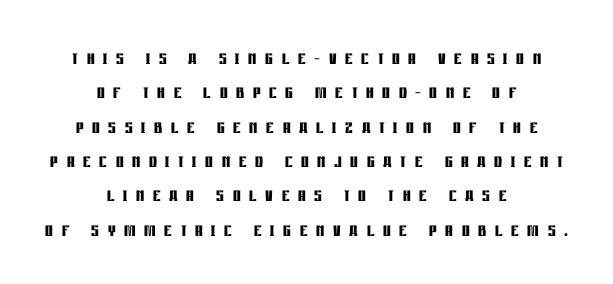
The image shows 24 px bold type, upright; set centered, normal line spacing (1.43x), unusually wide letter spacing (+0.36 em), not underlined.
